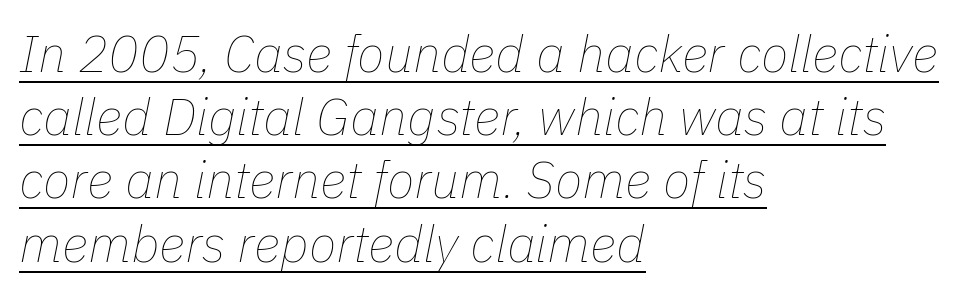
Check the space under the baseline: a stroke is drawn there. In terms of letterspacing, this is plain default setting. The strokes are not fattened; the text isn't bold. The face used here is proportionally spaced, like ordinary book or web type.
